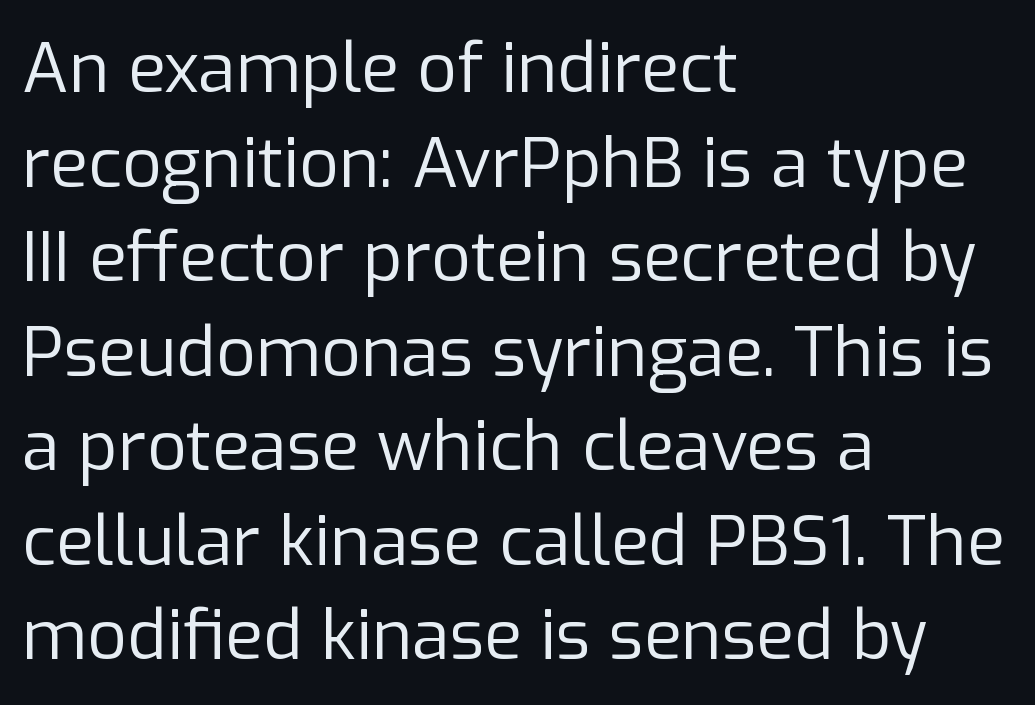
The image shows 69 px regular-weight sans-serif type, upright; set left-aligned, normal line spacing (1.37x), normal letter spacing, not underlined; low stroke contrast and a medium x-height.
